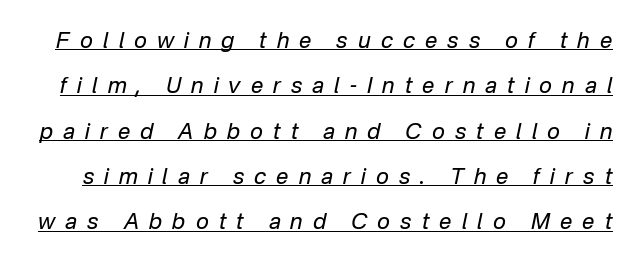
Q: Is the text bold? A: No.
Q: Is the text italic (slanted)? A: Yes, it leans right by about 12 degrees.
Q: Is the text underlined? A: Yes.
Q: Is the spacing between letters normal or unusually wide? A: Unusually wide.
Q: Is the spacing between lines tight, normal or loose? A: Loose.
